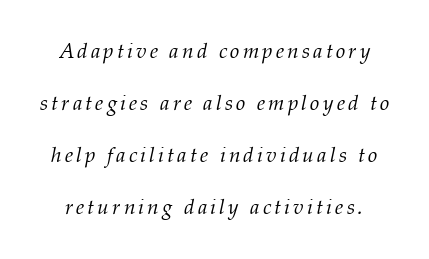
Q: Is the text bold? A: No.
Q: Is the text italic (slanted)? A: Yes, it leans right by about 12 degrees.
Q: Is the text underlined? A: No.
Q: Is the spacing between lines tight, normal or loose? A: Loose.
